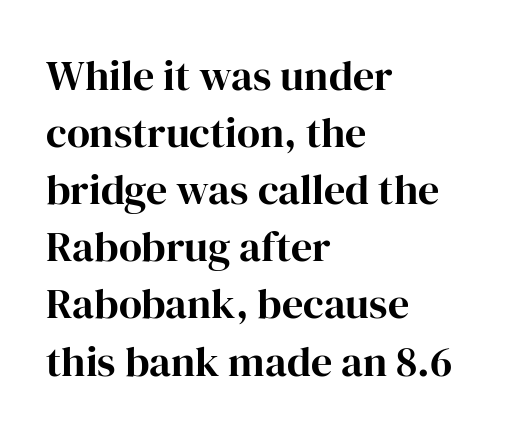
Here the designer chose a conventional face with non-uniform glyph widths. Small tapered or slab feet sit at the stroke ends, so this counts as serif. The lettering holds an erect, upright posture throughout. Is there much room between lines? A standard amount, neither cramped nor airy. Clear beneath every line of the passage. Glyph-to-glyph distance matches everyday printed text.
